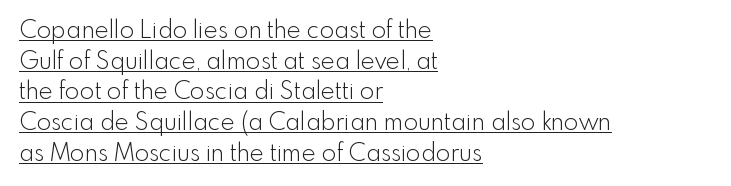
Which margin do the lines hug? The left one — the right edge is uneven. Normally led — the rows are evenly, conventionally spaced. It's the straight-up-and-down kind of type. This reads as an unemphasized weight, regular at the heaviest. Like a heading marked for emphasis, these lines bear an underscore.
